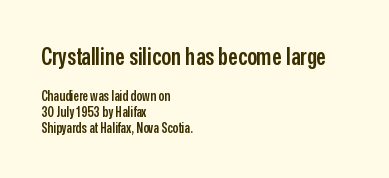
Q: Is the text bold? A: Semi-bold.
Q: Is the text italic (slanted)? A: No, it is upright.
Q: Is the text underlined? A: No.
Q: How is the paragraph aligned? A: Left-aligned.
Q: Is the spacing between letters normal or unusually wide? A: Normal.
Q: Is the spacing between lines tight, normal or loose? A: Tight.
Q: Which block of text is set in a larger size, the first (top) or the second (bottom)? A: The first (top) one.
